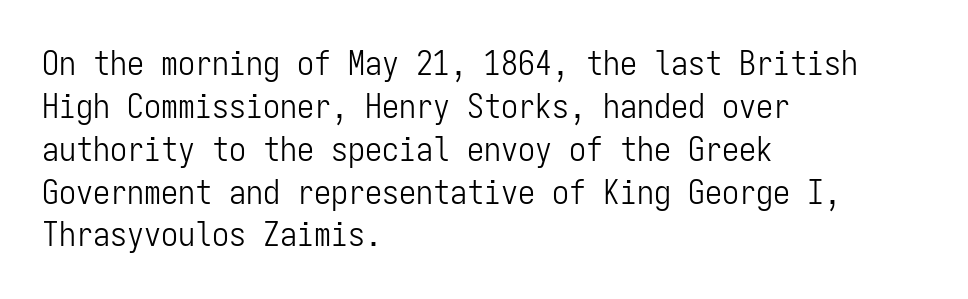
{"serif": "no", "italic": "no", "bold": "no", "weight": "light", "width": "condensed", "stroke_contrast": "low", "x_height": "medium", "monospaced": "yes", "underline": "no", "align": "left", "line_spacing": "normal", "line_spacing_ratio": 1.26, "letter_spacing": "normal", "letter_spacing_em": 0.0, "glyph_px": 34}
